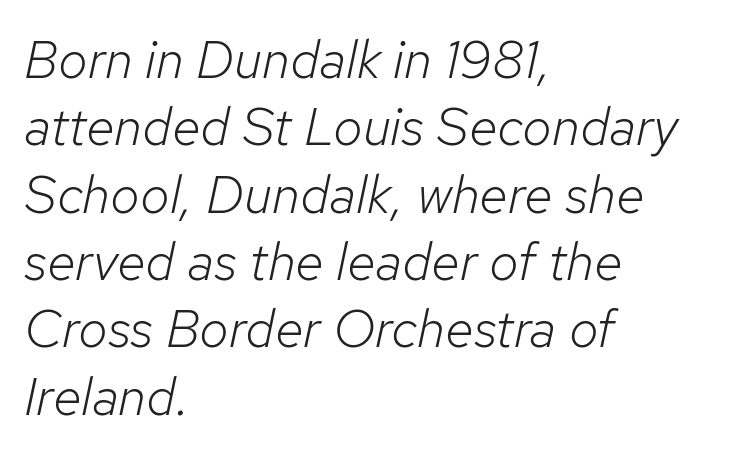
Q: Is the text bold? A: No.
Q: Is the text italic (slanted)? A: Yes, it leans right by about 12 degrees.
Q: Is the text underlined? A: No.
Q: How is the paragraph aligned? A: Left-aligned.
Q: Is the spacing between letters normal or unusually wide? A: Normal.
Q: Is the spacing between lines tight, normal or loose? A: Normal.
Q: Width (condensed, normal, or wide)? A: Normal.
Q: Stroke contrast? A: Low.
Q: x-height? A: Medium.
Q: Monospaced? A: No.
